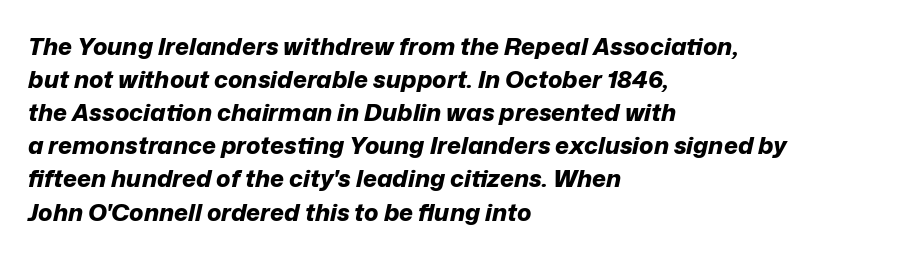
{"italic": "yes", "lean": "right", "slant_degrees": 12, "bold": "yes", "underline": "no", "align": "left", "line_spacing": "normal", "line_spacing_ratio": 1.38, "letter_spacing": "normal", "letter_spacing_em": 0.0, "glyph_px": 24}
